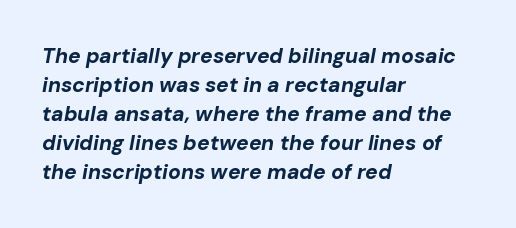
{"italic": "yes", "lean": "right", "slant_degrees": 10, "bold": "yes", "underline": "no", "align": "left", "line_spacing": "normal", "line_spacing_ratio": 1.38, "letter_spacing": "normal", "letter_spacing_em": 0.0, "glyph_px": 21}
